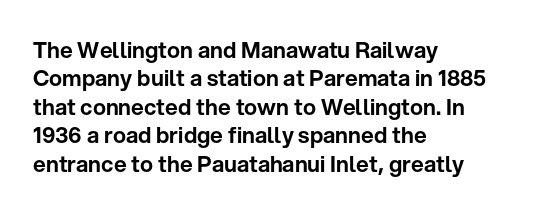
The image shows 22 px text type, upright; set left-aligned, normal line spacing (1.29x), normal letter spacing, not underlined.
